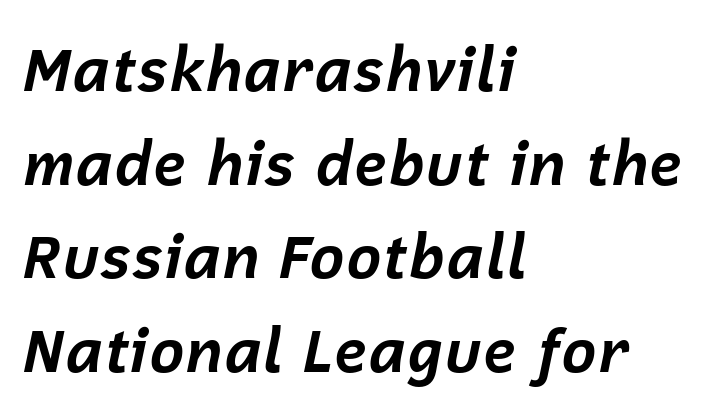
Reading down the column, the eye jumps a familiar distance to each next line. Each row of text sits above clean, open space. These words are printed bold, with thick strokes throughout. A classic flush-left, rag-right setting is used for this passage. The whole block is typeset with a tilt. Character widths vary here, with narrow letters taking less room than wide ones.
